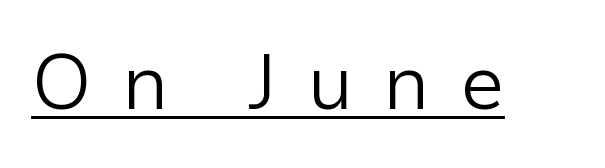
{"serif": "no", "italic": "no", "bold": "no", "weight": "light", "width": "normal", "stroke_contrast": "low", "x_height": "medium", "monospaced": "no", "underline": "yes", "letter_spacing": "wide", "letter_spacing_em": 0.38, "glyph_px": 77}
